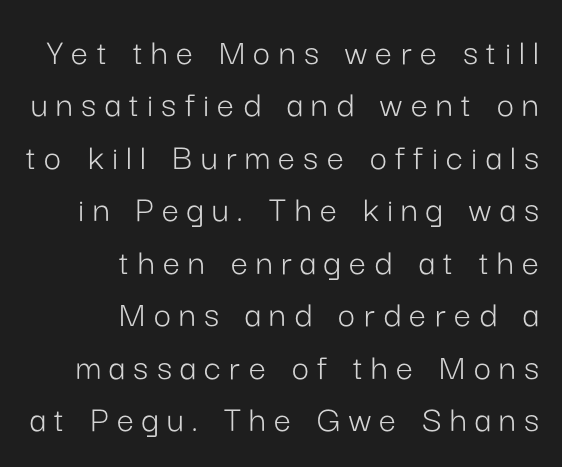
The image shows 38 px light sans-serif type, upright; set right-aligned, normal line spacing (1.38x), unusually wide letter spacing (+0.22 em), not underlined; low stroke contrast and a medium x-height.
